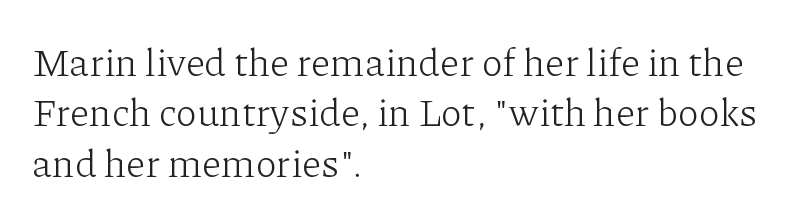
Q: Is the text bold? A: No.
Q: Is the text italic (slanted)? A: No, it is upright.
Q: Is the typeface a serif or a sans-serif typeface? A: Serif.
Q: Is the text underlined? A: No.
Q: How is the paragraph aligned? A: Left-aligned.
Q: Is the spacing between letters normal or unusually wide? A: Normal.
Q: Is the spacing between lines tight, normal or loose? A: Normal.
Q: Width (condensed, normal, or wide)? A: Normal.
Q: Stroke contrast? A: Low.
Q: x-height? A: Medium.
Q: Monospaced? A: No.
